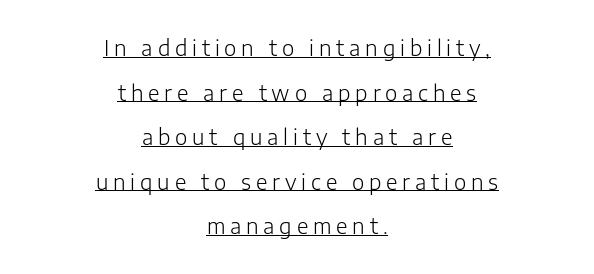
{"italic": "no", "bold": "no", "underline": "yes", "align": "center", "line_spacing": "loose", "line_spacing_ratio": 2.12, "letter_spacing": "wide", "letter_spacing_em": 0.23, "glyph_px": 21}
